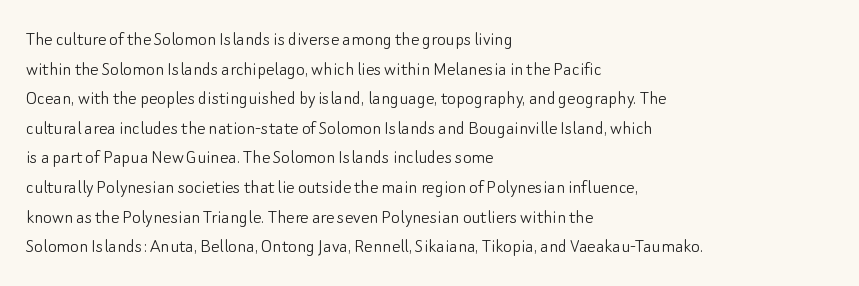
Quick note: underline off. Do the letters lean? They stand straight. The text block is weighted toward the left margin, trailing off unevenly rightward. This rendering leaves character spacing at its baseline value. Vertical spacing — default.
